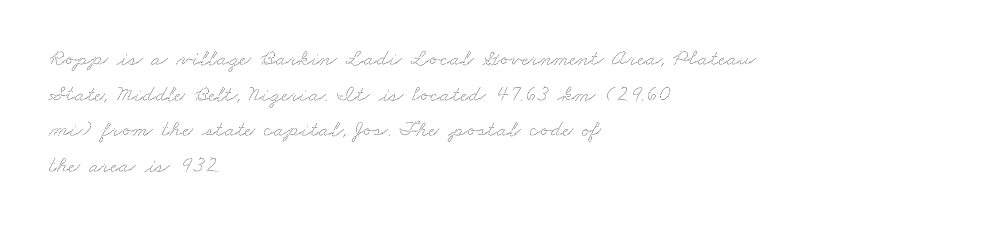
{"underline": "no", "align": "left", "line_spacing": "normal", "line_spacing_ratio": 1.55, "letter_spacing": "normal", "letter_spacing_em": 0.0, "glyph_px": 23}
